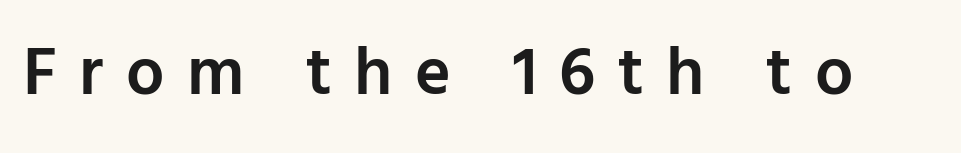
Q: Is the text bold? A: Semi-bold.
Q: Is the text italic (slanted)? A: No, it is upright.
Q: Is the typeface a serif or a sans-serif typeface? A: Sans-serif.
Q: Is the text underlined? A: No.
Q: Is the spacing between letters normal or unusually wide? A: Unusually wide.
Q: Width (condensed, normal, or wide)? A: Normal.
Q: Stroke contrast? A: Low.
Q: x-height? A: Medium.
Q: Monospaced? A: No.
